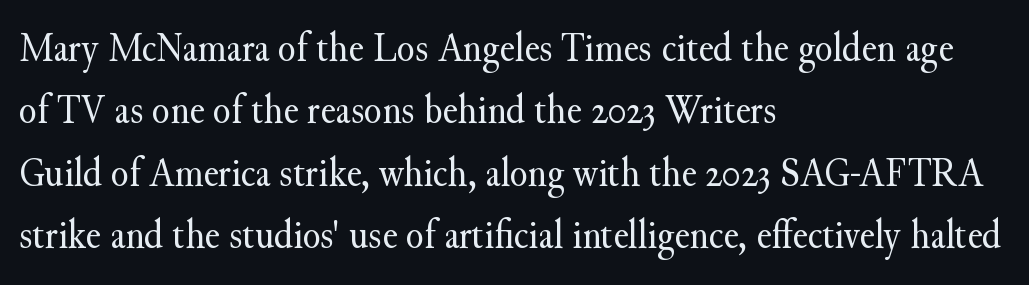
Nobody drew a line under any word here. This rendering leaves character spacing at its baseline value. Is this a fixed-width face? No — the glyphs have proportional, varying widths. Every row of glyphs begins at an identical x-position on the left.
